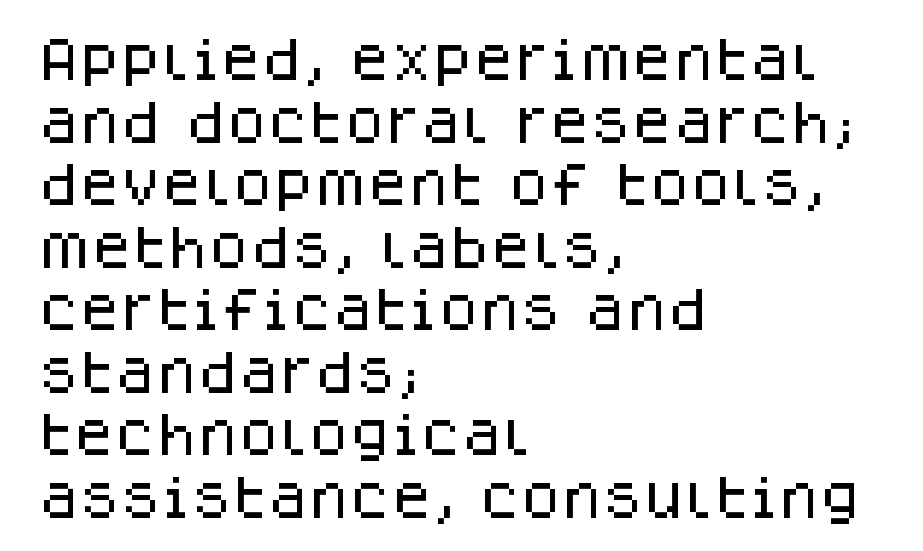
{"serif": "no", "italic": "no", "width": "normal", "stroke_contrast": "low", "x_height": "large", "monospaced": "no", "underline": "no", "align": "left", "line_spacing": "normal", "line_spacing_ratio": 1.33, "letter_spacing": "normal", "letter_spacing_em": 0.0, "glyph_px": 47}
